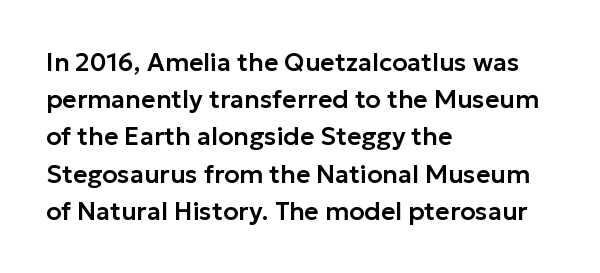
The image shows 25 px text type, upright; set left-aligned, normal line spacing (1.49x), normal letter spacing, not underlined.
